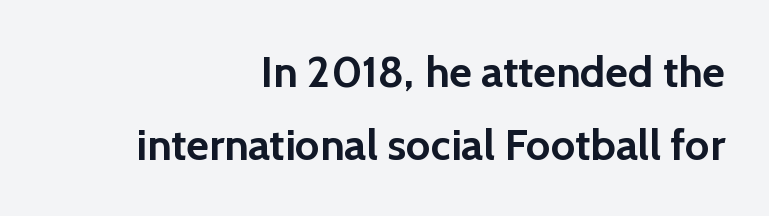
Character widths vary here, with narrow letters taking less room than wide ones. These lines keep a tight, regular rhythm from letter to letter. The passage is arranged like a letterhead date or caption credit — flush right. Every stem runs plumb, perpendicular to the baseline. Check where the strokes stop: nothing finishes them off — pure sans.
